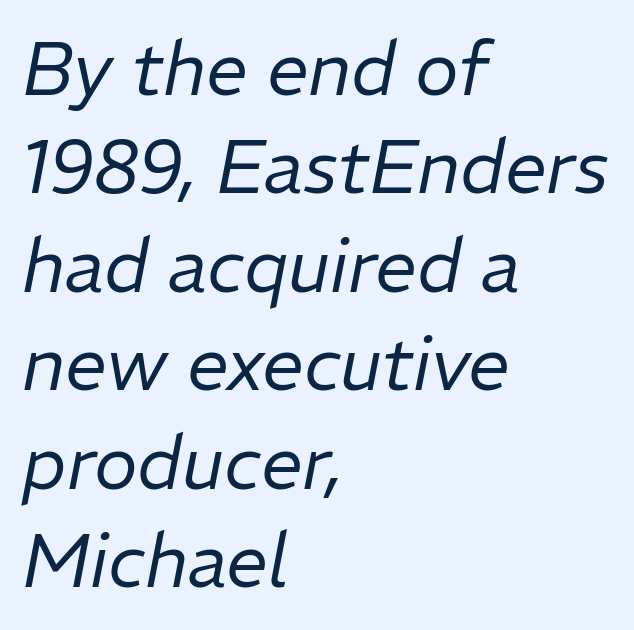
Q: Is the text bold? A: No.
Q: Is the text italic (slanted)? A: Yes, it leans right by about 11 degrees.
Q: Is the text underlined? A: No.
Q: How is the paragraph aligned? A: Left-aligned.
Q: Is the spacing between letters normal or unusually wide? A: Normal.
Q: Is the spacing between lines tight, normal or loose? A: Normal.
Q: Width (condensed, normal, or wide)? A: Normal.
Q: Stroke contrast? A: Low.
Q: x-height? A: Medium.
Q: Monospaced? A: No.
